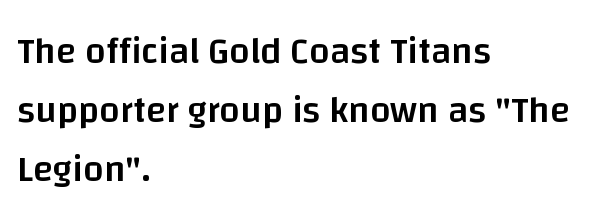
{"serif": "no", "italic": "no", "bold": "semi", "weight": "semibold", "width": "normal", "stroke_contrast": "low", "x_height": "large", "monospaced": "no", "underline": "no", "align": "left", "line_spacing": "normal", "line_spacing_ratio": 1.59, "letter_spacing": "normal", "letter_spacing_em": 0.0, "glyph_px": 37}
